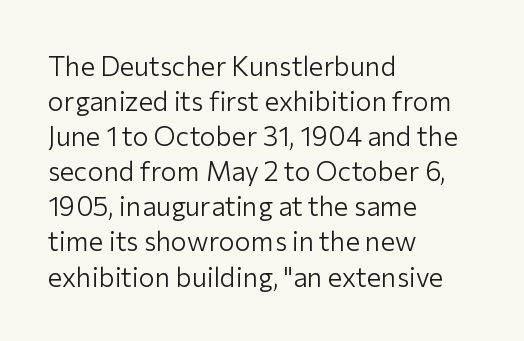
{"italic": "no", "bold": "no", "underline": "no", "align": "left", "line_spacing": "normal", "line_spacing_ratio": 1.3, "letter_spacing": "normal", "letter_spacing_em": 0.0, "glyph_px": 27}
